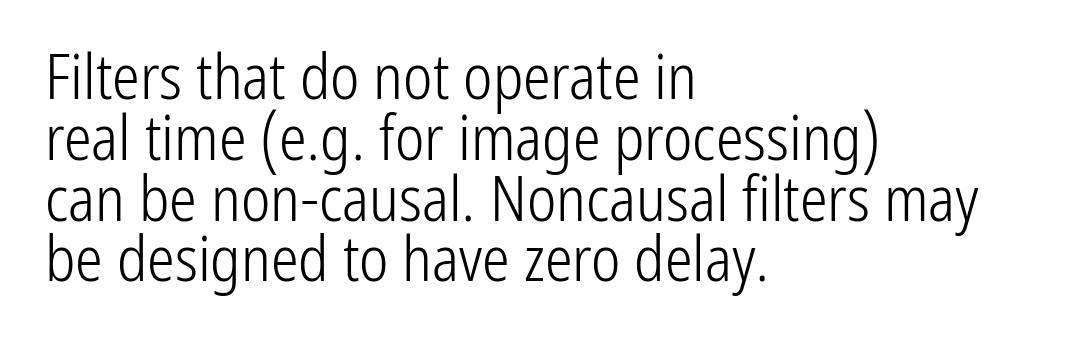
The image shows 62 px light, condensed sans-serif type, upright; set left-aligned, tight line spacing (0.98x), normal letter spacing, not underlined; low stroke contrast and a medium x-height.
